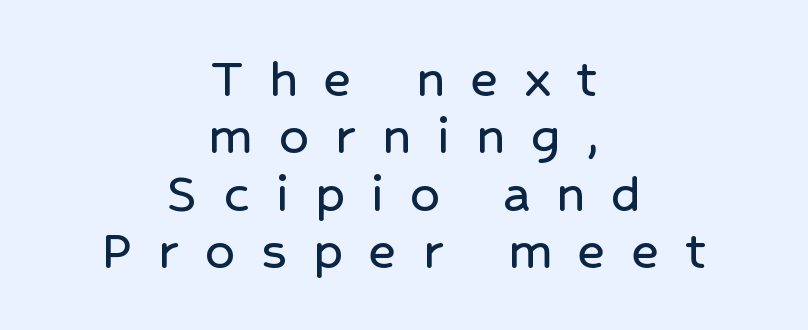
The image shows 58 px sans-serif type, upright; set centered, tight line spacing (0.99x), unusually wide letter spacing (+0.45 em), not underlined; low stroke contrast and a medium x-height.
